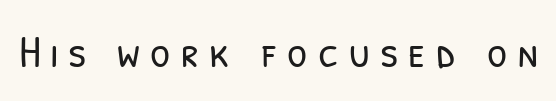
A sans-serif font was chosen for this passage. Characters follow at a spacing far wider than the type designer built in. Heaviness? Minimal to ordinary, like unemphasized prose. The specimen omits any rule beneath the text block's lines. Think of a printed novel: that variable character pitch is what you see here.
